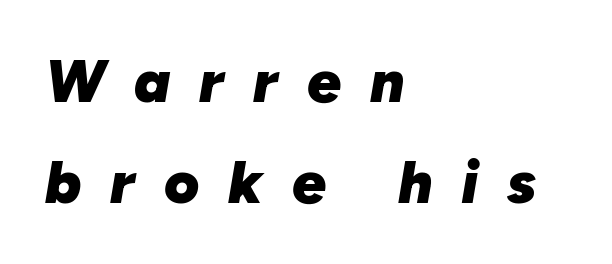
Q: Is the text bold? A: Yes.
Q: Is the text italic (slanted)? A: Yes, it leans right by about 10 degrees.
Q: Is the text underlined? A: No.
Q: How is the paragraph aligned? A: Left-aligned.
Q: Is the spacing between letters normal or unusually wide? A: Unusually wide.
Q: Is the spacing between lines tight, normal or loose? A: Normal.
Q: Width (condensed, normal, or wide)? A: Normal.
Q: Stroke contrast? A: Low.
Q: x-height? A: Medium.
Q: Monospaced? A: No.
